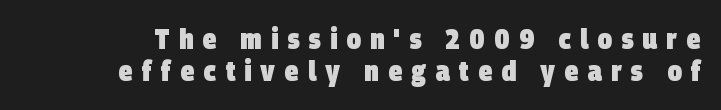
The image shows 28 px heavy, condensed sans-serif type; set tight line spacing (1.15x), unusually wide letter spacing (+0.33 em), not underlined; low stroke contrast and a large x-height.
